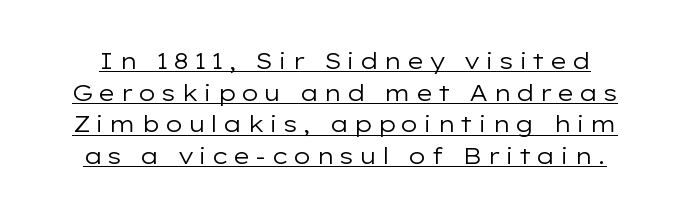
Q: Is the text bold? A: No.
Q: Is the text italic (slanted)? A: No, it is upright.
Q: Is the text underlined? A: Yes.
Q: Is the spacing between letters normal or unusually wide? A: Unusually wide.
Q: Is the spacing between lines tight, normal or loose? A: Normal.
